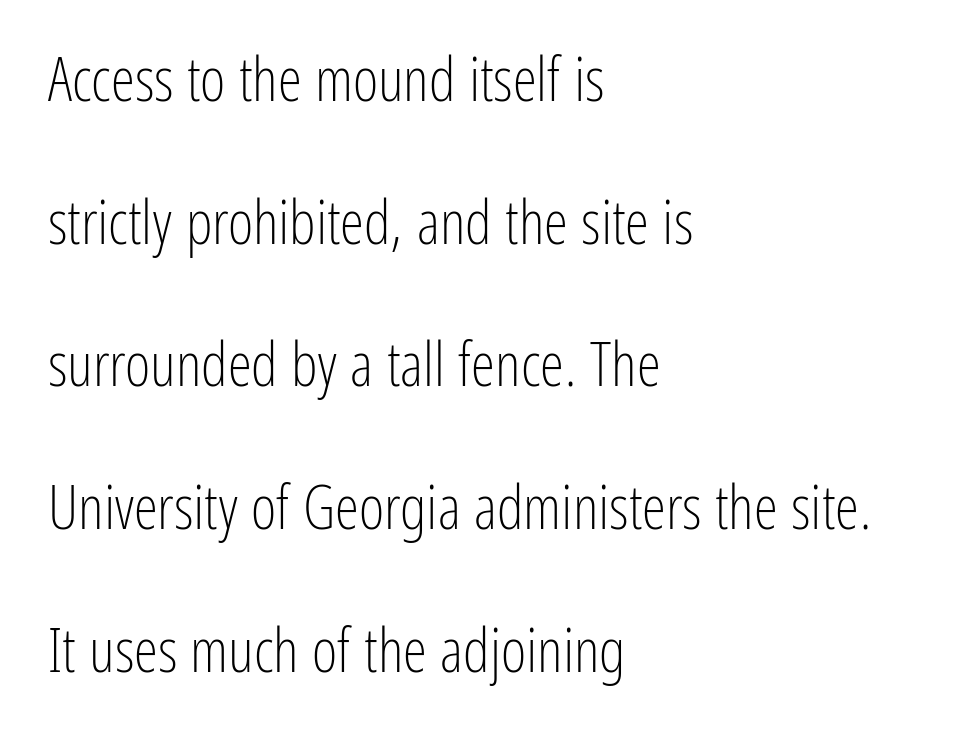
The image shows 61 px light, condensed sans-serif type, upright; set left-aligned, loose line spacing (2.34x), normal letter spacing, not underlined; low stroke contrast and a medium x-height.
